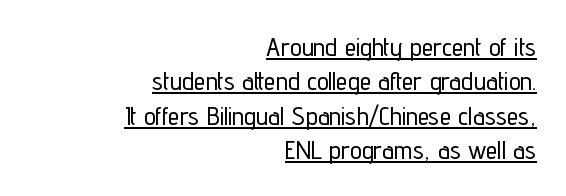
The image shows 26 px text type, upright; set right-aligned, normal line spacing (1.32x), normal letter spacing, underlined.
